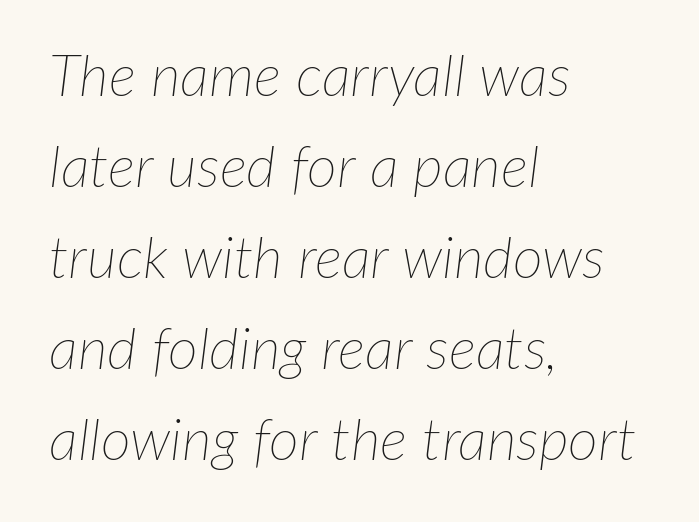
Summary of vertical rhythm: regular, with standard interline spacing. The text block is weighted toward the left margin, trailing off unevenly rightward. Think of a printed novel: that variable character pitch is what you see here. Unmarked baselines from the first word to the last. Would a proofreader flag this as italicized? Yes. Ink coverage per letter is moderate at most.
